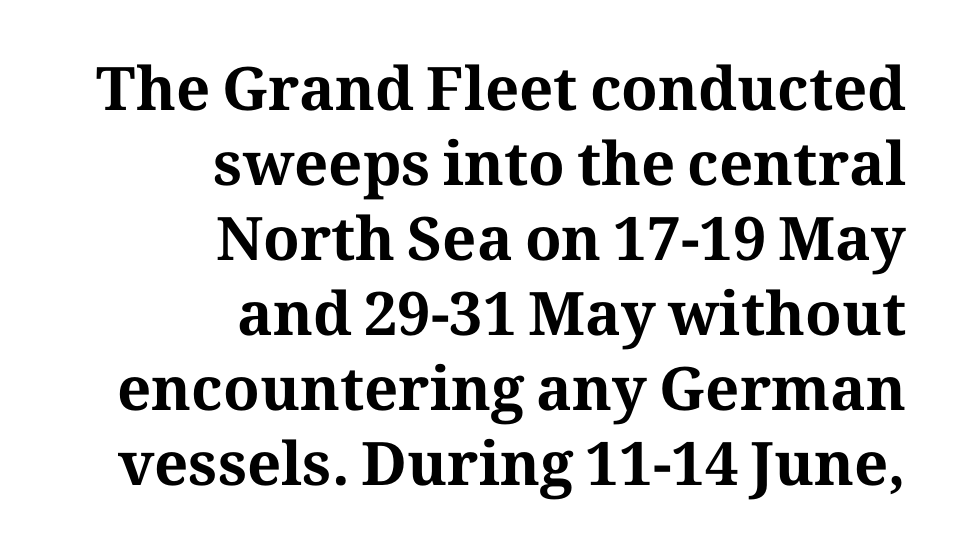
{"serif": "yes", "italic": "no", "bold": "yes", "weight": "bold", "width": "normal", "stroke_contrast": "medium", "x_height": "medium", "monospaced": "no", "underline": "no", "align": "right", "line_spacing": "normal", "line_spacing_ratio": 1.25, "letter_spacing": "normal", "letter_spacing_em": 0.0, "glyph_px": 60}
